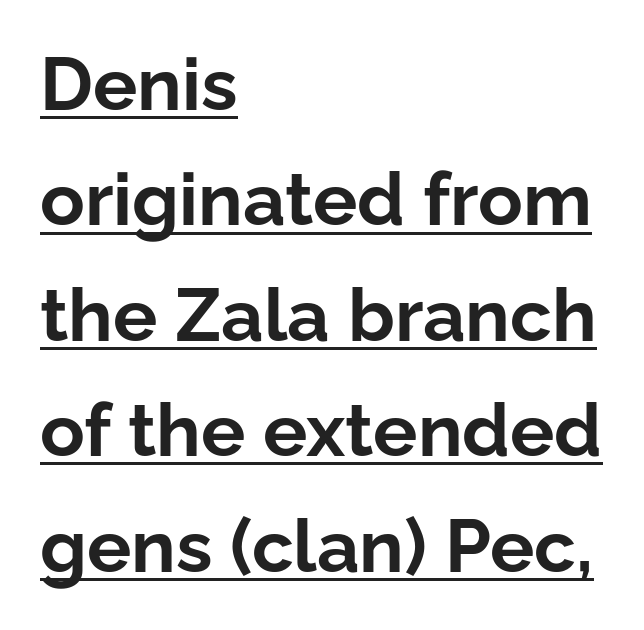
The passage shown is emphatically bold. Quick note: not italic, upright. The face used here is a sans, in the tradition of grotesques and geometrics. This rendering uses left alignment, leaving the right contour irregular. Think of a printed novel: that variable character pitch is what you see here.
